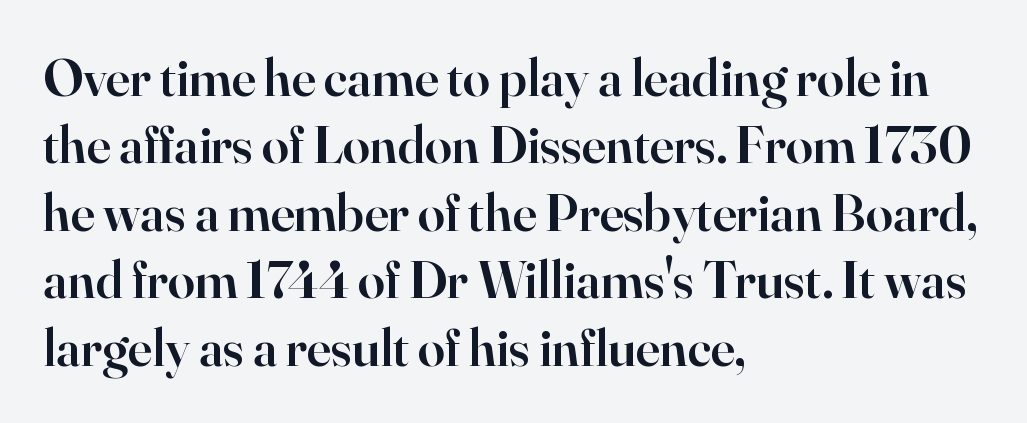
The image shows 54 px semibold serif type, upright; set left-aligned, normal line spacing (1.25x), normal letter spacing, not underlined; high stroke contrast and a small x-height.
